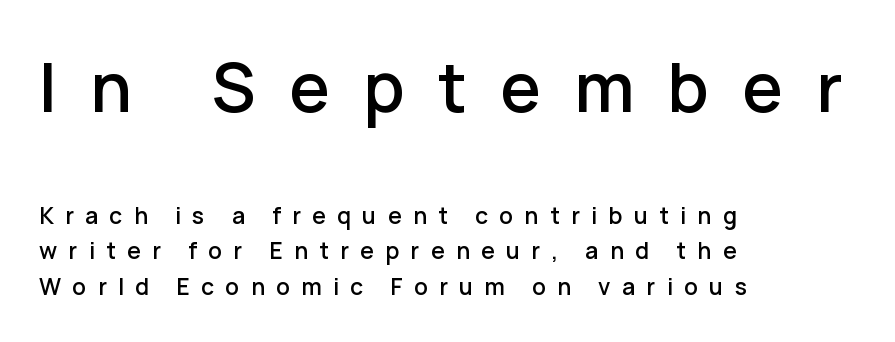
The image shows 68 px sans-serif type, upright; set left-aligned, normal line spacing (1.55x), unusually wide letter spacing (+0.49 em), not underlined; the first (top) block is 2.96x larger; low stroke contrast and a medium x-height.
